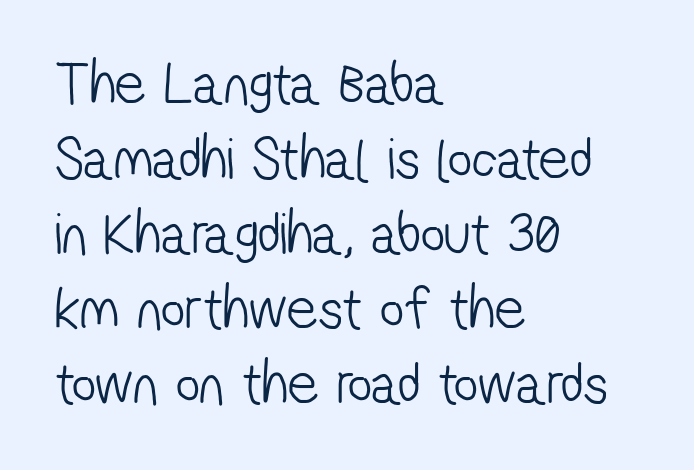
{"serif": "no", "bold": "no", "weight": "light", "width": "condensed", "stroke_contrast": "low", "x_height": "medium", "monospaced": "no", "underline": "no", "align": "left", "line_spacing": "normal", "line_spacing_ratio": 1.25, "letter_spacing": "normal", "letter_spacing_em": 0.0, "glyph_px": 60}
